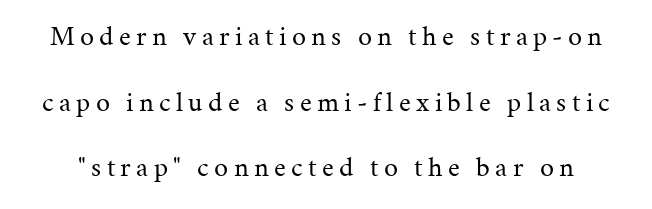
Note the varied advance widths — an 'i' is clearly narrower than an 'm'. On a weight scale, this lands at 450 or below. Unlike italic type, these characters show no tilt at all. Descenders hang freely into open space. Does the leading feel generous? Absolutely, it's lavish.
